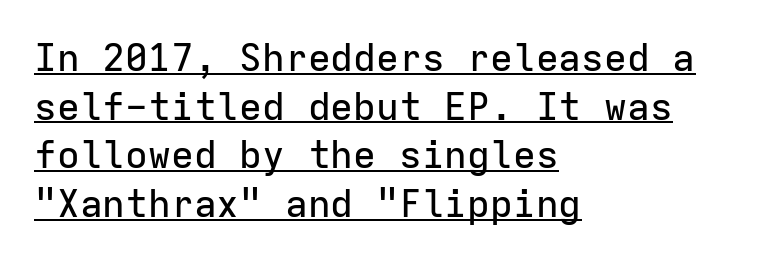
Q: Is the text italic (slanted)? A: No, it is upright.
Q: Is the typeface a serif or a sans-serif typeface? A: Sans-serif.
Q: Is the text underlined? A: Yes.
Q: How is the paragraph aligned? A: Left-aligned.
Q: Is the spacing between letters normal or unusually wide? A: Normal.
Q: Is the spacing between lines tight, normal or loose? A: Normal.
Q: Width (condensed, normal, or wide)? A: Normal.
Q: Stroke contrast? A: Low.
Q: x-height? A: Medium.
Q: Monospaced? A: Yes.
